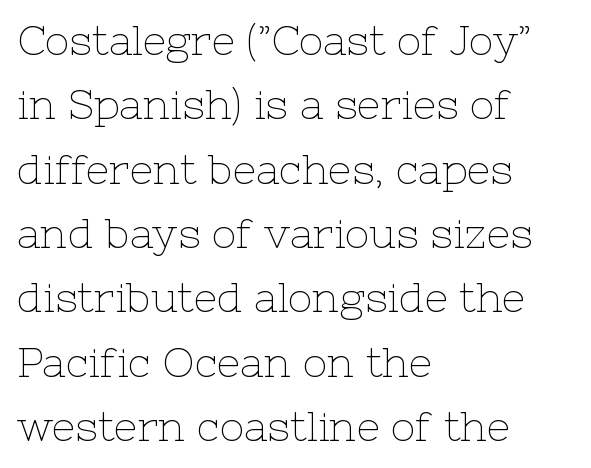
The image shows 41 px thin serif type, upright; set left-aligned, normal line spacing (1.57x), normal letter spacing, not underlined; low stroke contrast and a medium x-height.
